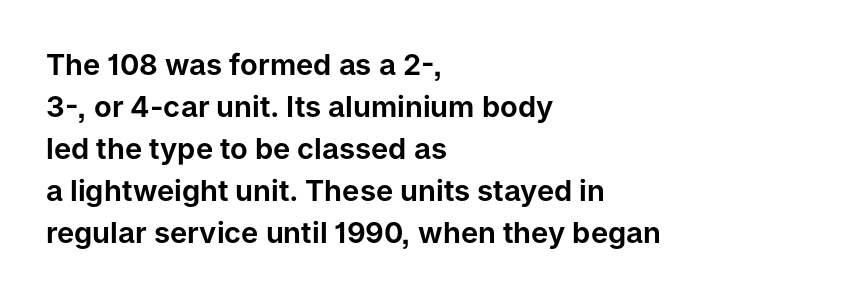
The image shows 29 px sans-serif type, upright; set left-aligned, normal line spacing (1.45x), normal letter spacing, not underlined; low stroke contrast and a medium x-height.
